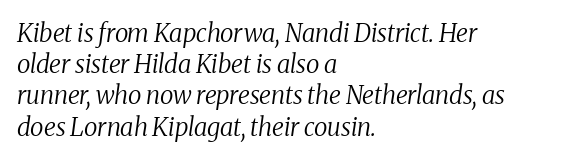
{"italic": "yes", "lean": "right", "slant_degrees": 8, "bold": "no", "underline": "no", "align": "left", "line_spacing": "normal", "line_spacing_ratio": 1.25, "letter_spacing": "normal", "letter_spacing_em": 0.0, "glyph_px": 25}
